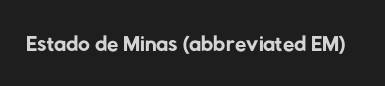
The image shows 33 px regular-weight sans-serif type; set normal letter spacing, not underlined; low stroke contrast and a medium x-height.
